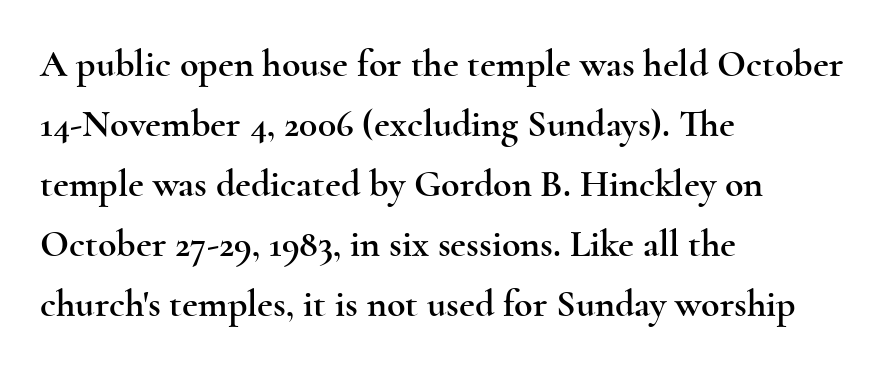
Here the glyphs are tracked normally, forming tight word shapes. Ascenders rise straight up at ninety degrees. The space between consecutive lines is moderate. A classic flush-left, rag-right setting is used for this passage.
